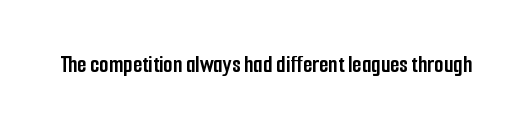
Q: Is the text bold? A: Yes.
Q: Is the text italic (slanted)? A: No, it is upright.
Q: Is the text underlined? A: No.
Q: Is the spacing between letters normal or unusually wide? A: Normal.
